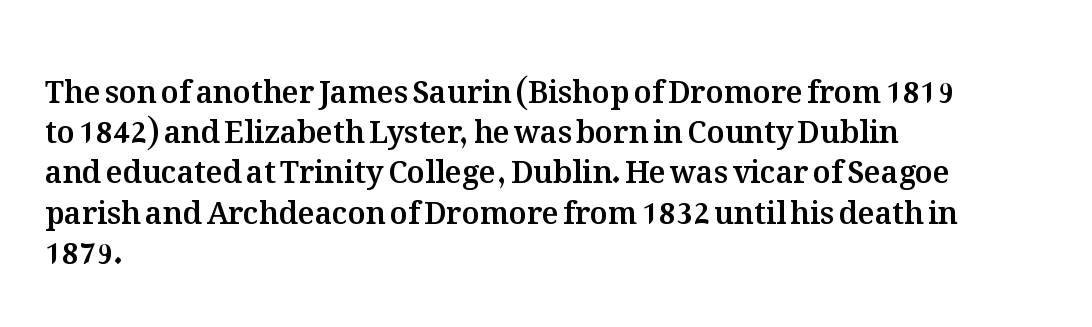
The image shows 30 px text type, upright; set left-aligned, normal line spacing (1.34x), normal letter spacing, not underlined; medium stroke contrast and a medium x-height.
